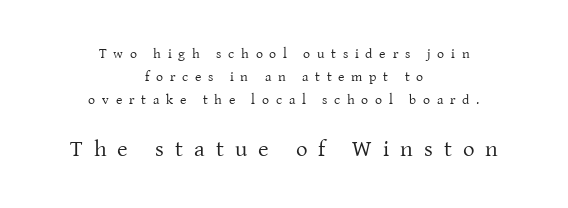
{"italic": "no", "bold": "no", "underline": "no", "align": "center", "line_spacing": "normal", "line_spacing_ratio": 1.66, "letter_spacing": "wide", "letter_spacing_em": 0.48, "larger_block": "second", "size_ratio": 1.64, "glyph_px": 23}
